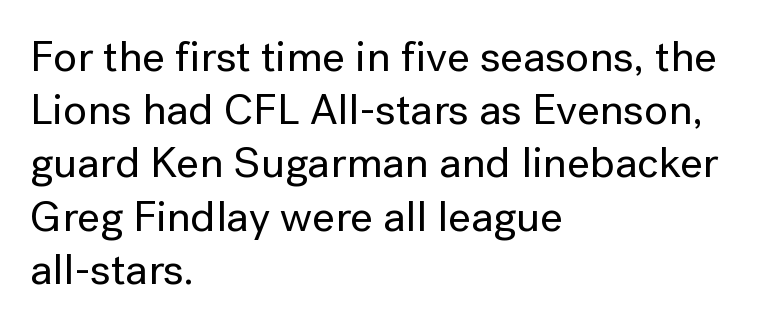
The image shows 44 px sans-serif type, upright; set left-aligned, line spacing 1.21x, normal letter spacing, not underlined; low stroke contrast and a medium x-height.
